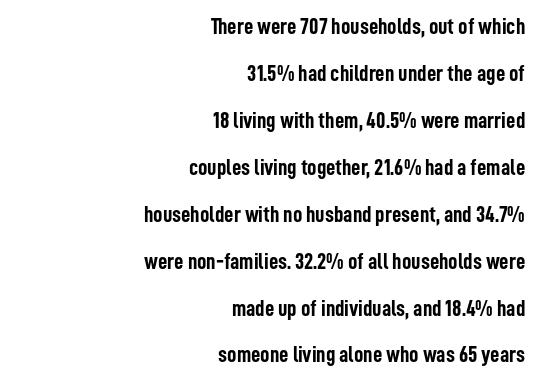
Strong, thick strokes mark this as bold type. Nobody touched the tracking dial on this one. The space beneath each line is pristine and unruled. You can tell it's not italic because the verticals are truly vertical. This sample trades compactness for vertical openness between lines.
